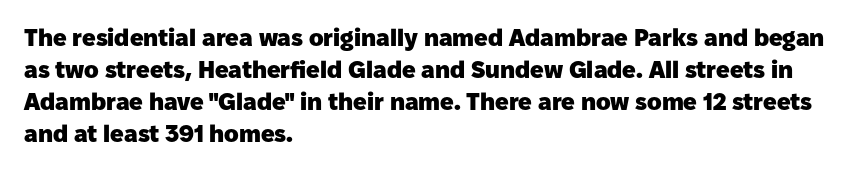
Heavy-handed strokes throughout: this text is bold. Ordinary non-slanted type is in use. The text block is weighted toward the left margin, trailing off unevenly rightward. Students, observe: this is what conventionally led text looks like. Students, note that the glyphs here touch the page at normal intervals. The words here are not underlined.
